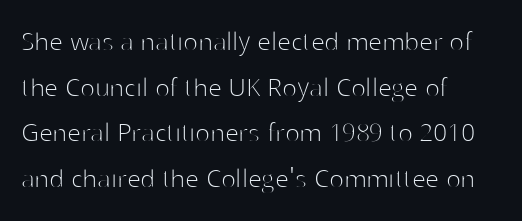
Q: Is the text bold? A: No.
Q: Is the text italic (slanted)? A: No, it is upright.
Q: Is the typeface a serif or a sans-serif typeface? A: Sans-serif.
Q: Is the text underlined? A: No.
Q: How is the paragraph aligned? A: Left-aligned.
Q: Is the spacing between letters normal or unusually wide? A: Normal.
Q: Is the spacing between lines tight, normal or loose? A: Normal.
Q: Width (condensed, normal, or wide)? A: Normal.
Q: Stroke contrast? A: High.
Q: x-height? A: Medium.
Q: Monospaced? A: No.
